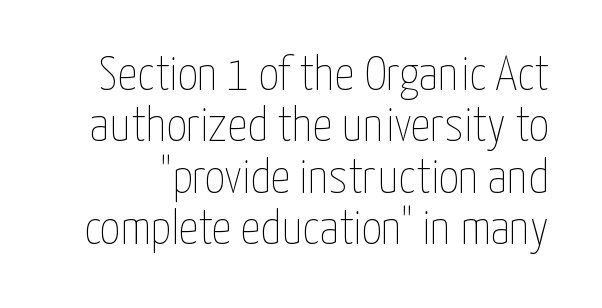
{"italic": "no", "bold": "no", "weight": "thin", "width": "condensed", "stroke_contrast": "low", "x_height": "medium", "monospaced": "no", "underline": "no", "line_spacing": "tight", "line_spacing_ratio": 1.05, "letter_spacing": "normal", "letter_spacing_em": 0.0, "glyph_px": 49}
